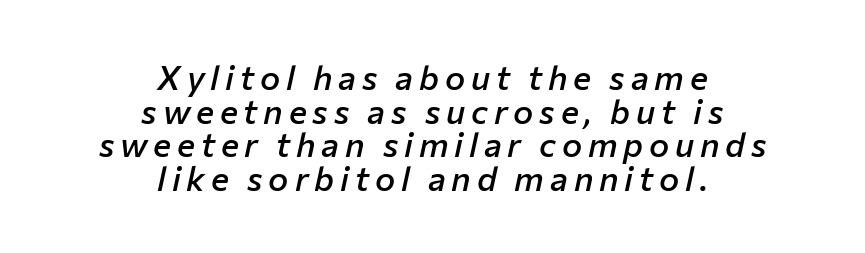
Clear beneath every line of the passage. Emphasis-style slanted type is in use. A student would call this center alignment; a typographer would say set centered. Does the weight exceed regular? Yes, but only to semibold. Varying glyph widths throughout — classic text-font behaviour.
